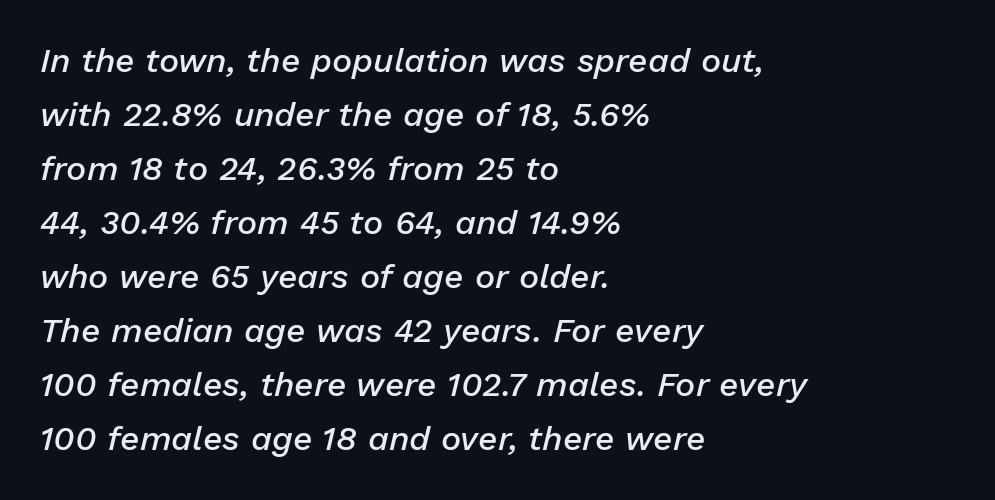
The image shows 34 px semibold type, italic (leaning right); set left-aligned, normal line spacing (1.59x), normal letter spacing, not underlined; low stroke contrast and a medium x-height.
